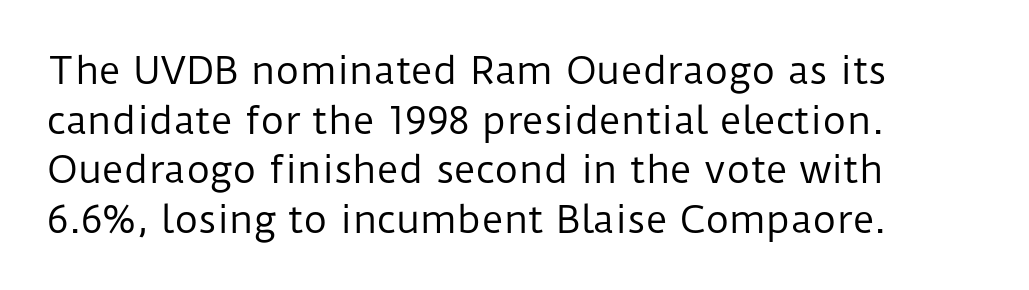
Here the glyphs are tracked normally, forming tight word shapes. Counters stay open thanks to moderate or lighter strokes. Visually the block forms a straight wall on the left and a jagged coastline on the right. Rows of type keep a routine distance in the vertical direction. Type without underlining. Here the designer chose a conventional face with non-uniform glyph widths.
